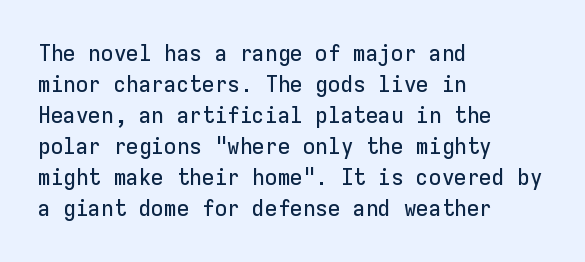
Q: Is the text italic (slanted)? A: No, it is upright.
Q: Is the text underlined? A: No.
Q: How is the paragraph aligned? A: Left-aligned.
Q: Is the spacing between letters normal or unusually wide? A: Normal.
Q: Is the spacing between lines tight, normal or loose? A: Normal.
